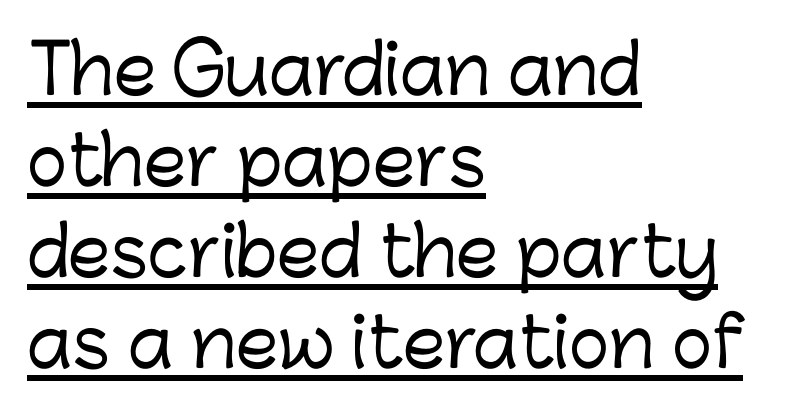
Between one letter and the next there's only the usual sliver of space. Nothing sits at the stroke ends, so this counts as sans-serif. You can see a thin bar hugging the bottom of the glyphs. The axis of the letterforms is exactly vertical. A classic flush-left, rag-right setting is used for this passage.
